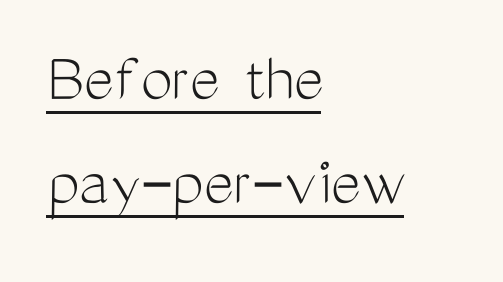
Q: Is the text bold? A: No.
Q: Is the text italic (slanted)? A: No, it is upright.
Q: Is the typeface a serif or a sans-serif typeface? A: Sans-serif.
Q: Is the text underlined? A: Yes.
Q: How is the paragraph aligned? A: Left-aligned.
Q: Is the spacing between letters normal or unusually wide? A: Normal.
Q: Is the spacing between lines tight, normal or loose? A: Normal.
Q: Width (condensed, normal, or wide)? A: Condensed.
Q: Stroke contrast? A: Medium.
Q: x-height? A: Medium.
Q: Monospaced? A: No.
